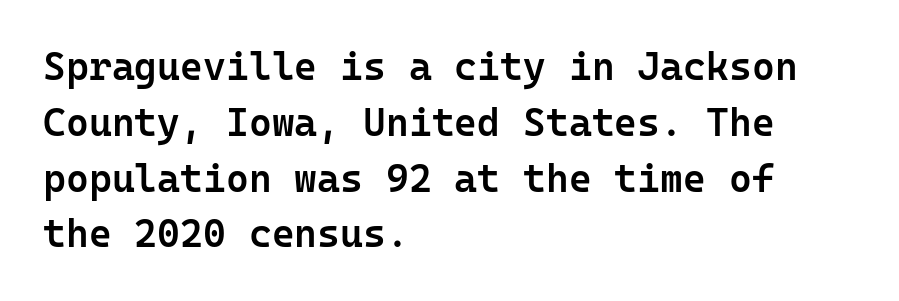
{"serif": "no", "italic": "no", "bold": "semi", "weight": "semibold", "width": "normal", "stroke_contrast": "low", "x_height": "medium", "monospaced": "yes", "underline": "no", "align": "left", "line_spacing": "normal", "line_spacing_ratio": 1.43, "letter_spacing": "normal", "letter_spacing_em": 0.0, "glyph_px": 39}
